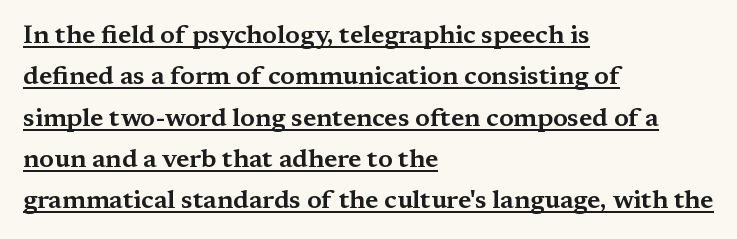
This sample carries an underscore along the baseline area. The axis of the letterforms is exactly vertical. Line beginnings align vertically; line endings do not. Short note: letters normally spaced.
